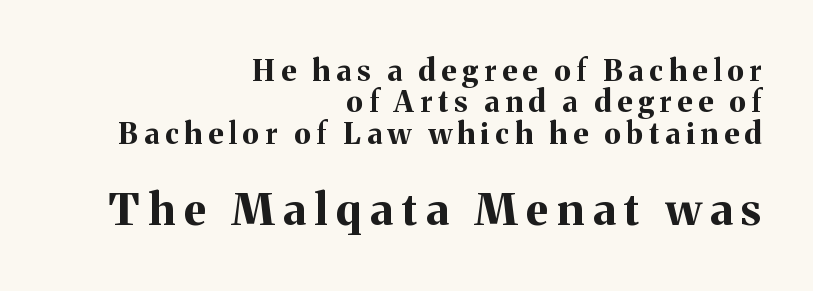
Descender tails drop into unmarked territory. Character widths vary here, with narrow letters taking less room than wide ones. Ascenders rise straight up at ninety degrees. A student would notice the bottom passage is typeset larger than what precedes it. Check where the strokes stop: tiny serifs finish them off.
